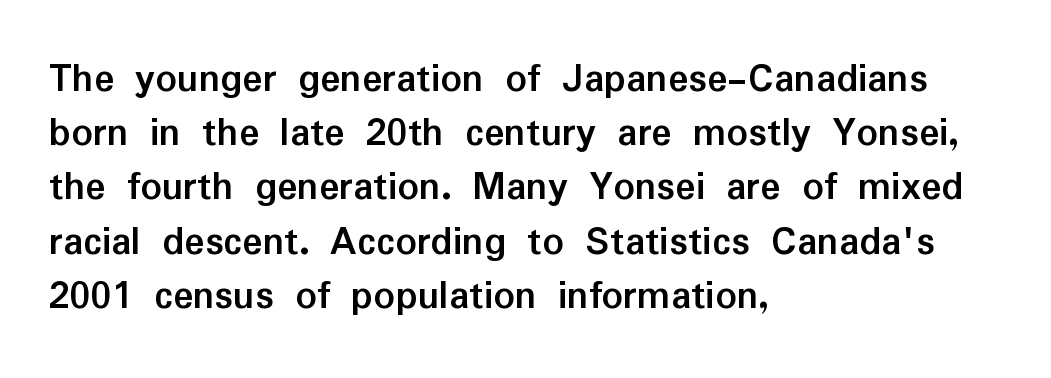
Is this a sans? Yes — the strokes have no serifs. Bold? Absolutely — the strokes are thick and heavy. The specimen reads as upright at a glance. Character widths vary here, with narrow letters taking less room than wide ones.
